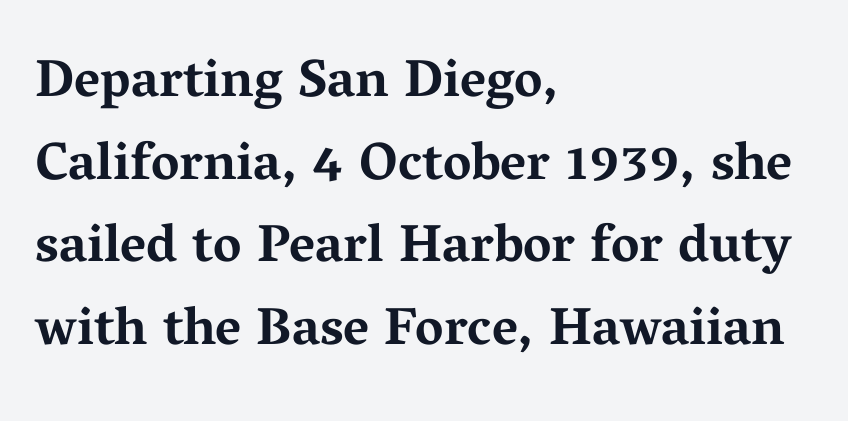
Quick note: underline off. I'd describe the lettering as bold — thick and assertive. The type family on display is of the serif kind. A typesetter would call this zero additional tracking. Leftover space on each line is placed entirely after the last word.
